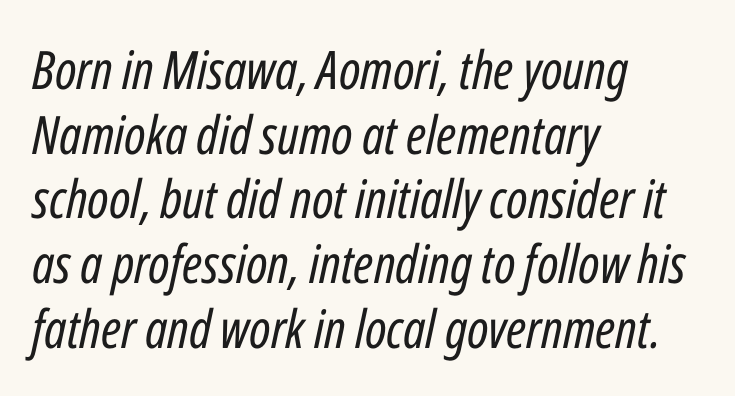
Here the glyphs are tracked normally, forming tight word shapes. A clean baseline with only descenders dipping below it. Left-aligned paragraph, ragged on the right. You could not count columns in this text — the font is proportionally spaced. Stroke mass is kept to a normal reading level or below.
